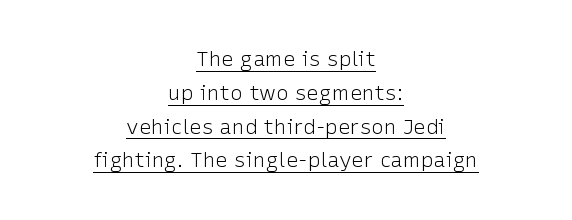
{"italic": "no", "bold": "no", "underline": "yes", "align": "center", "line_spacing": "normal", "line_spacing_ratio": 1.61, "letter_spacing": "normal", "letter_spacing_em": 0.0, "glyph_px": 21}
